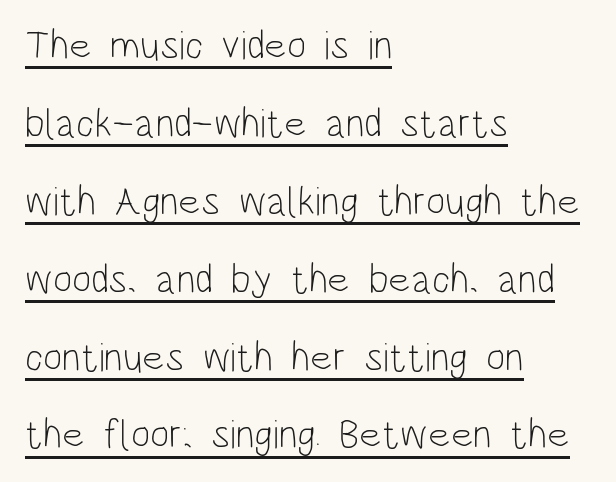
The image shows 41 px light, condensed sans-serif type, upright; set left-aligned, loose line spacing (1.9x), normal letter spacing, underlined; low stroke contrast and a large x-height.
